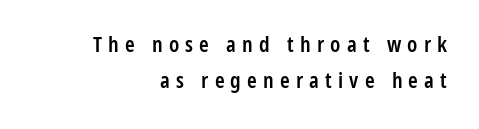
{"italic": "no", "bold": "semi", "underline": "no", "align": "right", "line_spacing": "normal", "line_spacing_ratio": 1.62, "letter_spacing": "wide", "letter_spacing_em": 0.28, "glyph_px": 22}
